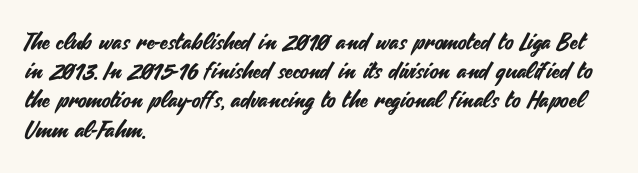
The image shows 23 px text type; set left-aligned, normal line spacing (1.27x), normal letter spacing, not underlined.
